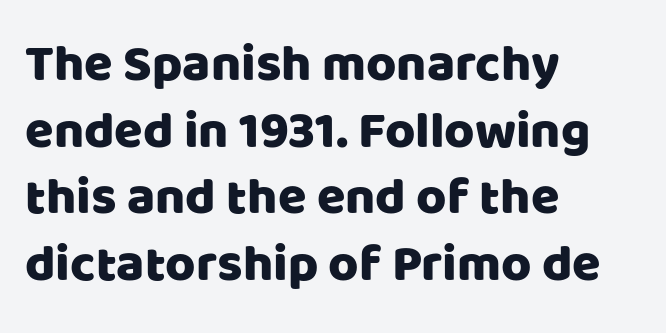
Honestly, the row spacing looks completely unremarkable. Does extra space separate the letters? No, they use regular spacing. Serifs: no, the terminals of the letterforms are clean. Tall strokes in this sample are plumb rather than angled. Line beginnings align vertically; line endings do not.
